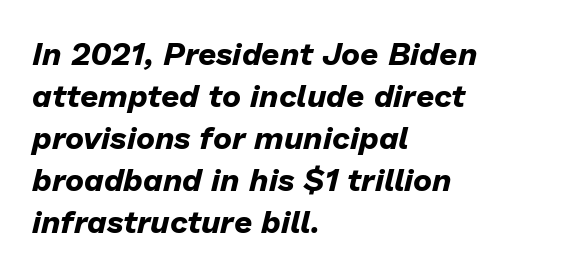
Q: Is the text bold? A: Yes.
Q: Is the text italic (slanted)? A: Yes, it leans right by about 13 degrees.
Q: Is the text underlined? A: No.
Q: How is the paragraph aligned? A: Left-aligned.
Q: Is the spacing between letters normal or unusually wide? A: Normal.
Q: Is the spacing between lines tight, normal or loose? A: Normal.
Q: Width (condensed, normal, or wide)? A: Normal.
Q: Stroke contrast? A: Low.
Q: x-height? A: Medium.
Q: Monospaced? A: No.
